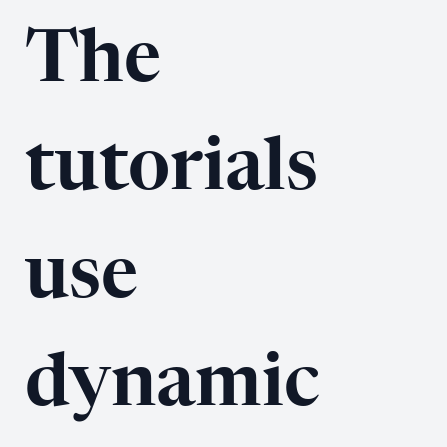
Q: Is the text italic (slanted)? A: No, it is upright.
Q: Is the typeface a serif or a sans-serif typeface? A: Serif.
Q: Is the text underlined? A: No.
Q: How is the paragraph aligned? A: Left-aligned.
Q: Is the spacing between letters normal or unusually wide? A: Normal.
Q: Is the spacing between lines tight, normal or loose? A: Normal.
Q: Width (condensed, normal, or wide)? A: Normal.
Q: Stroke contrast? A: High.
Q: x-height? A: Medium.
Q: Monospaced? A: No.
